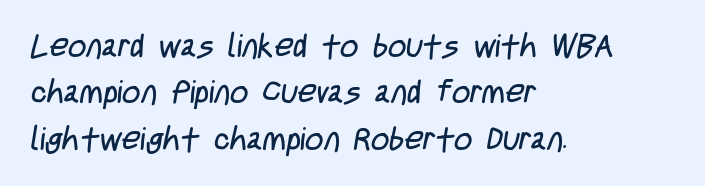
The image shows 32 px regular-weight, condensed sans-serif type; set left-aligned, normal line spacing (1.45x), normal letter spacing, not underlined; low stroke contrast and a large x-height.
